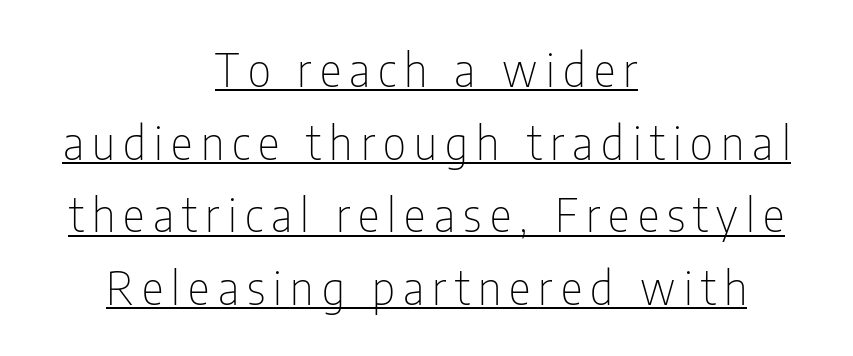
Q: Is the text bold? A: No.
Q: Is the text italic (slanted)? A: No, it is upright.
Q: Is the typeface a serif or a sans-serif typeface? A: Sans-serif.
Q: Is the text underlined? A: Yes.
Q: How is the paragraph aligned? A: Centered.
Q: Is the spacing between lines tight, normal or loose? A: Normal.
Q: Width (condensed, normal, or wide)? A: Condensed.
Q: Stroke contrast? A: Low.
Q: x-height? A: Medium.
Q: Monospaced? A: No.
